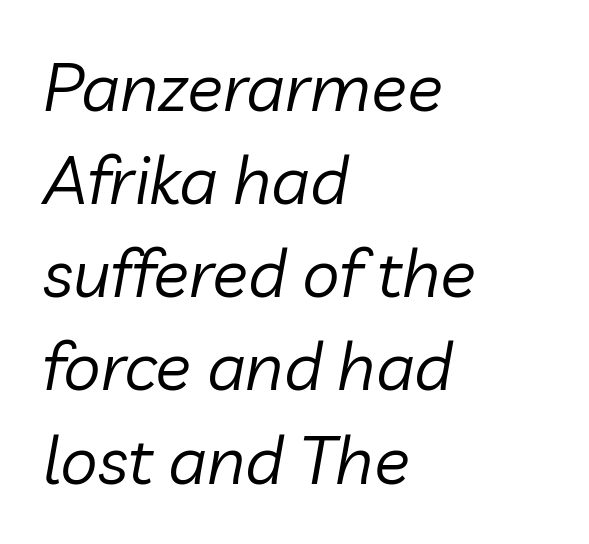
{"italic": "yes", "lean": "right", "slant_degrees": 10, "bold": "no", "weight": "regular", "width": "normal", "stroke_contrast": "low", "x_height": "medium", "monospaced": "no", "underline": "no", "align": "left", "line_spacing": "normal", "line_spacing_ratio": 1.39, "letter_spacing": "normal", "letter_spacing_em": 0.0, "glyph_px": 67}
